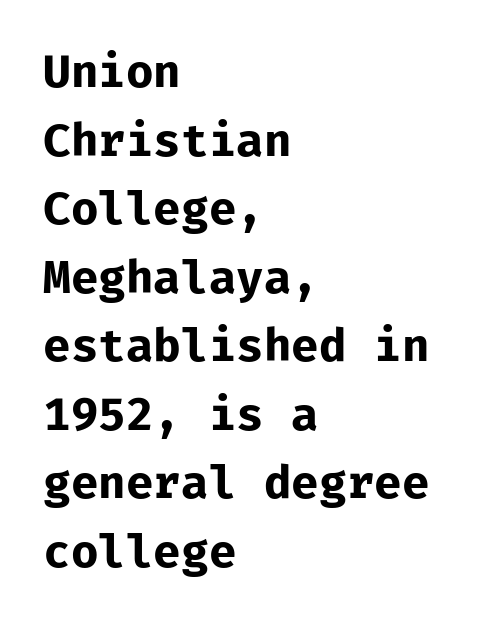
Q: Is the text bold? A: Yes.
Q: Is the text italic (slanted)? A: No, it is upright.
Q: Is the typeface a serif or a sans-serif typeface? A: Sans-serif.
Q: Is the text underlined? A: No.
Q: How is the paragraph aligned? A: Left-aligned.
Q: Is the spacing between letters normal or unusually wide? A: Normal.
Q: Is the spacing between lines tight, normal or loose? A: Normal.
Q: Width (condensed, normal, or wide)? A: Normal.
Q: Stroke contrast? A: Low.
Q: x-height? A: Medium.
Q: Monospaced? A: Yes.
